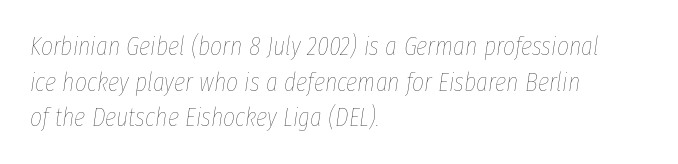
Q: Is the text bold? A: No.
Q: Is the text italic (slanted)? A: Yes, it leans right by about 8 degrees.
Q: Is the text underlined? A: No.
Q: How is the paragraph aligned? A: Left-aligned.
Q: Is the spacing between letters normal or unusually wide? A: Normal.
Q: Is the spacing between lines tight, normal or loose? A: Normal.
